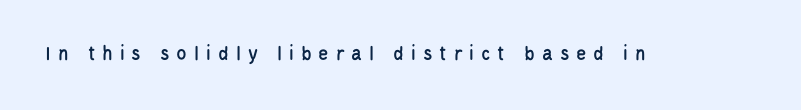
The image shows 21 px text type, upright; set unusually wide letter spacing (+0.33 em), not underlined.
